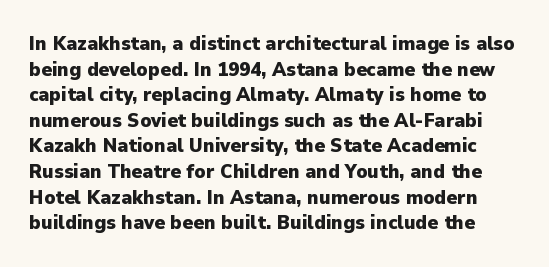
Q: Is the text bold? A: Yes.
Q: Is the text italic (slanted)? A: No, it is upright.
Q: Is the text underlined? A: No.
Q: Is the spacing between letters normal or unusually wide? A: Normal.
Q: Is the spacing between lines tight, normal or loose? A: Normal.
